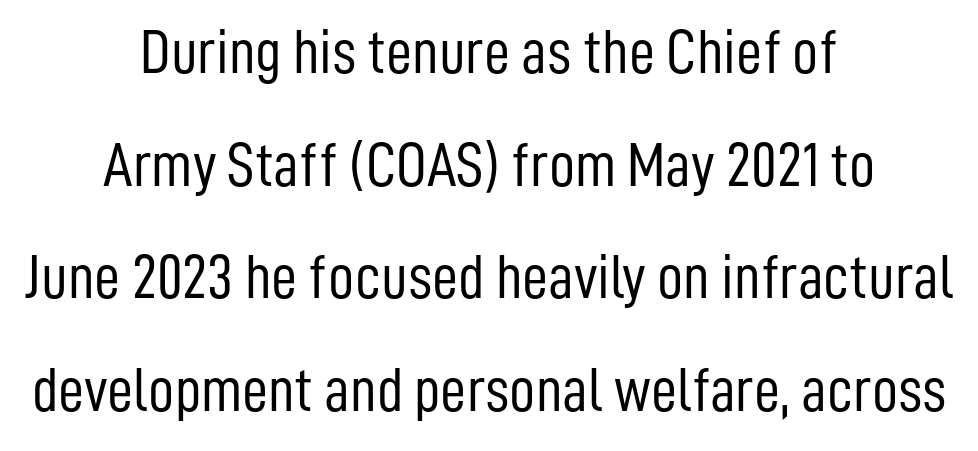
{"serif": "no", "italic": "no", "bold": "no", "weight": "light", "width": "condensed", "stroke_contrast": "low", "x_height": "medium", "monospaced": "no", "underline": "no", "align": "center", "line_spacing_ratio": 1.76, "letter_spacing": "normal", "letter_spacing_em": 0.0, "glyph_px": 64}
